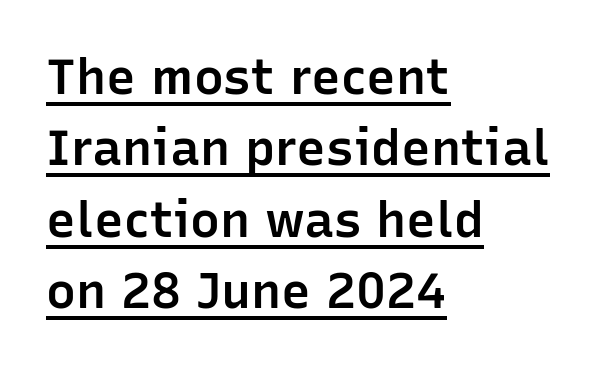
Q: Is the text bold? A: Semi-bold.
Q: Is the text italic (slanted)? A: No, it is upright.
Q: Is the typeface a serif or a sans-serif typeface? A: Sans-serif.
Q: Is the text underlined? A: Yes.
Q: How is the paragraph aligned? A: Left-aligned.
Q: Is the spacing between letters normal or unusually wide? A: Normal.
Q: Is the spacing between lines tight, normal or loose? A: Normal.
Q: Width (condensed, normal, or wide)? A: Normal.
Q: Stroke contrast? A: Low.
Q: x-height? A: Medium.
Q: Monospaced? A: No.
